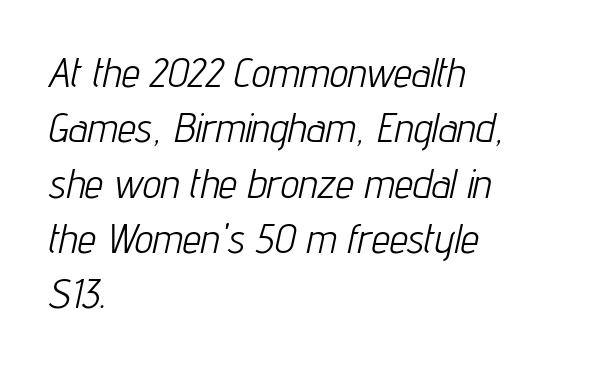
This rendering leaves character spacing at its baseline value. The glyphs are unaccompanied by any horizontal stroke below them. The letters look calm and open, with moderate or lighter stems. The face used here is proportionally spaced, like ordinary book or web type. These lines stack with their left ends in a neat column. The specimen reads as italic at a glance.
